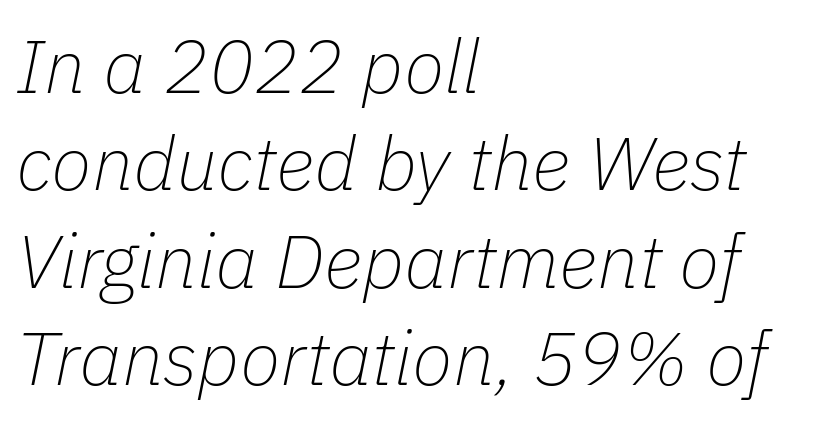
Left-aligned paragraph, ragged on the right. Spacing verdict: proportional, widths tailored to each character. Observe the lean: these are italic letterforms. In terms of letterspacing, this is plain default setting.
